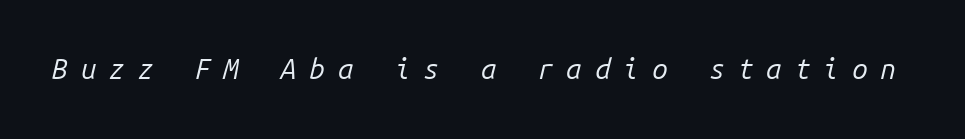
The image shows 28 px regular-weight type, italic (leaning right), monospaced; set unusually wide letter spacing (+0.46 em), not underlined; low stroke contrast and a medium x-height.
